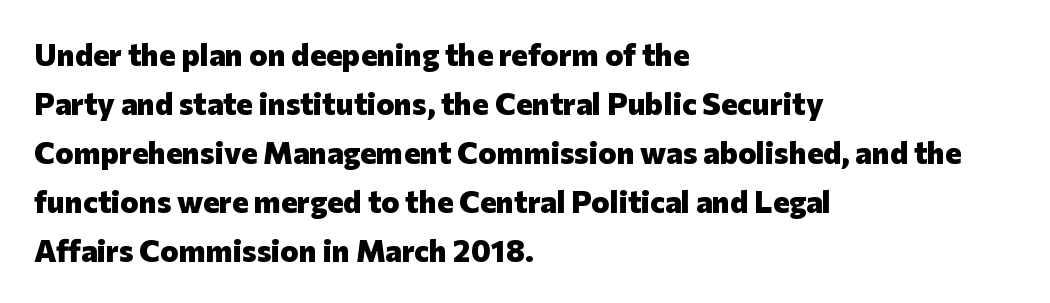
Q: Is the text bold? A: Yes.
Q: Is the text italic (slanted)? A: No, it is upright.
Q: Is the typeface a serif or a sans-serif typeface? A: Sans-serif.
Q: Is the text underlined? A: No.
Q: How is the paragraph aligned? A: Left-aligned.
Q: Is the spacing between letters normal or unusually wide? A: Normal.
Q: Is the spacing between lines tight, normal or loose? A: Normal.
Q: Width (condensed, normal, or wide)? A: Normal.
Q: Stroke contrast? A: Low.
Q: x-height? A: Medium.
Q: Monospaced? A: No.
